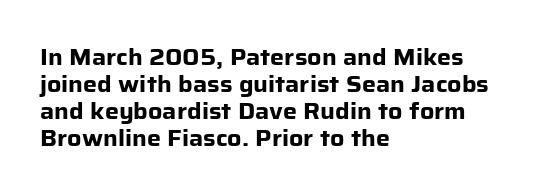
Q: Is the text bold? A: Yes.
Q: Is the text italic (slanted)? A: No, it is upright.
Q: Is the text underlined? A: No.
Q: How is the paragraph aligned? A: Left-aligned.
Q: Is the spacing between letters normal or unusually wide? A: Normal.
